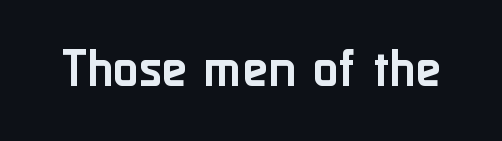
The image shows 42 px sans-serif type, upright; set normal letter spacing, not underlined; low stroke contrast and a medium x-height.
